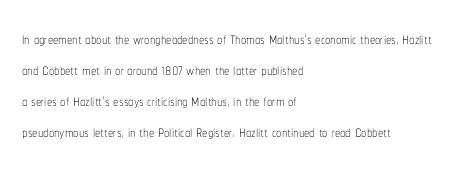
Q: Is the text bold? A: No.
Q: Is the text italic (slanted)? A: No, it is upright.
Q: Is the text underlined? A: No.
Q: How is the paragraph aligned? A: Left-aligned.
Q: Is the spacing between letters normal or unusually wide? A: Normal.
Q: Is the spacing between lines tight, normal or loose? A: Normal.
